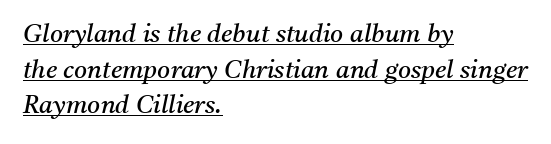
The image shows 25 px text type, italic (leaning right); set left-aligned, normal line spacing (1.43x), normal letter spacing, underlined.
